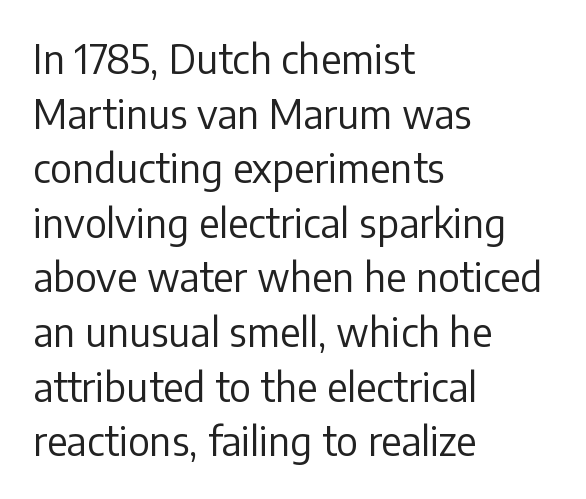
Character widths vary here, with narrow letters taking less room than wide ones. Counters stay open thanks to moderate or lighter strokes. Characters remain perfectly vertical along every line. The lines are quadded left.
